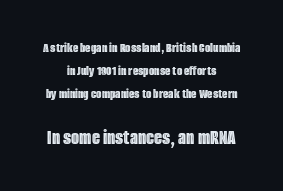
The image shows 21 px text type, upright; set centered, normal line spacing (1.65x), normal letter spacing, not underlined; the second (bottom) block is 1.5x larger.
